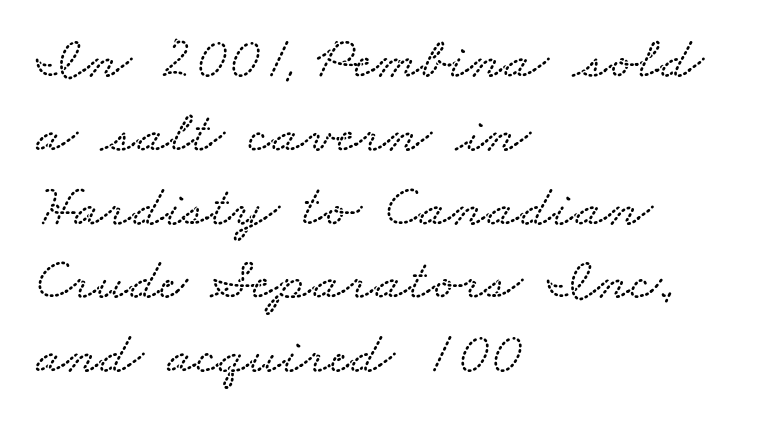
These lines are rendered in a variable-pitch font. The passage shown is not underscored anywhere. Leftover space on each line is placed entirely after the last word. Glyph-to-glyph distance matches everyday printed text.
